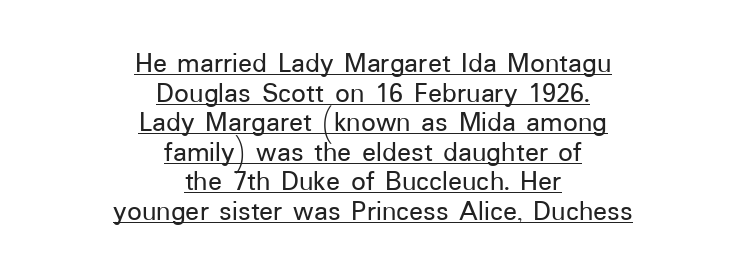
Q: Is the text italic (slanted)? A: No, it is upright.
Q: Is the typeface a serif or a sans-serif typeface? A: Sans-serif.
Q: Is the text underlined? A: Yes.
Q: How is the paragraph aligned? A: Centered.
Q: Is the spacing between letters normal or unusually wide? A: Normal.
Q: Is the spacing between lines tight, normal or loose? A: Tight.
Q: Width (condensed, normal, or wide)? A: Normal.
Q: Stroke contrast? A: Low.
Q: x-height? A: Medium.
Q: Monospaced? A: No.
